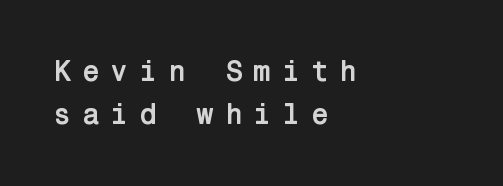
{"serif": "no", "italic": "no", "bold": "yes", "weight": "semibold", "width": "normal", "stroke_contrast": "low", "x_height": "medium", "underline": "no", "align": "left", "line_spacing": "normal", "line_spacing_ratio": 1.49, "letter_spacing": "wide", "letter_spacing_em": 0.37, "glyph_px": 29}
